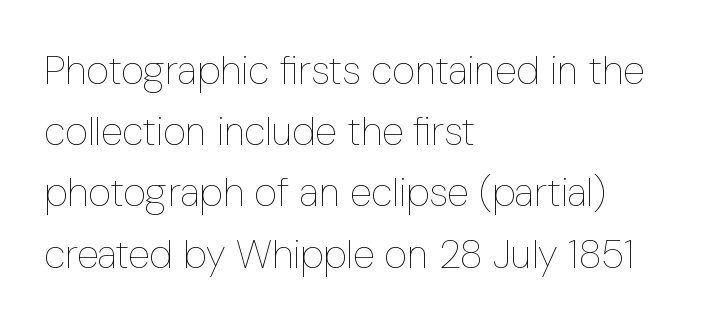
Q: Is the text bold? A: No.
Q: Is the text italic (slanted)? A: No, it is upright.
Q: Is the text underlined? A: No.
Q: How is the paragraph aligned? A: Left-aligned.
Q: Is the spacing between letters normal or unusually wide? A: Normal.
Q: Is the spacing between lines tight, normal or loose? A: Normal.
Q: Width (condensed, normal, or wide)? A: Condensed.
Q: Stroke contrast? A: Low.
Q: x-height? A: Medium.
Q: Monospaced? A: No.
